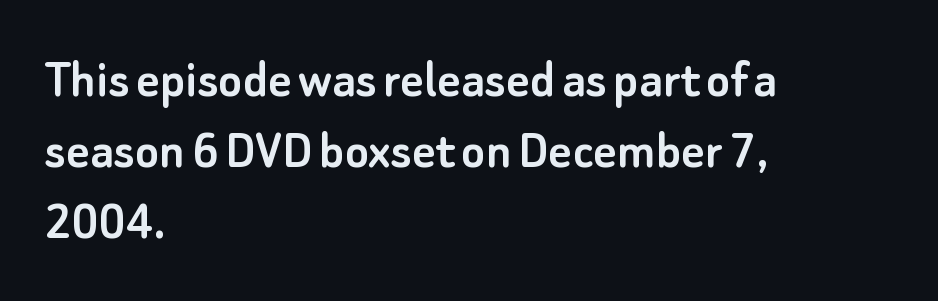
Note the varied advance widths — an 'i' is clearly narrower than an 'm'. The leading is moderate, giving the passage an even texture. Is the letter spacing exaggerated? No — it looks like the ordinary default. Quick note: underline off. Characters remain perfectly vertical along every line.
